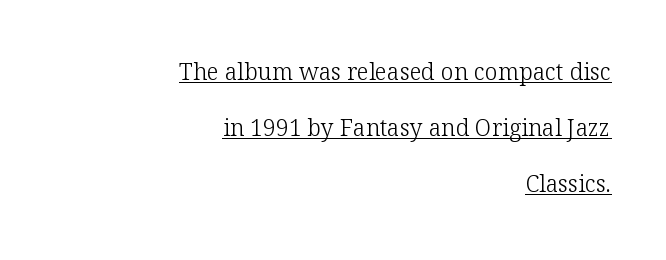
These lines stack with their right ends in a neat column. A typesetter would call this zero additional tracking. Loosely led — the rows are spread out. Quick note: underline on. The letterforms sit at book weight or below. Every stem runs plumb, perpendicular to the baseline.
